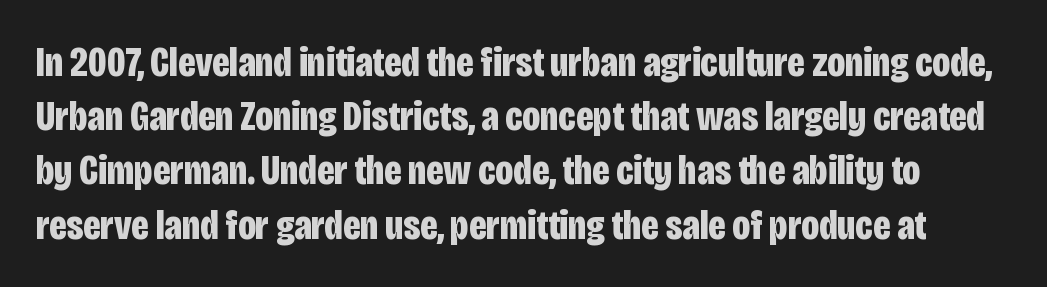
{"serif": "no", "italic": "no", "bold": "yes", "weight": "bold", "width": "condensed", "stroke_contrast": "low", "x_height": "large", "monospaced": "no", "underline": "no", "line_spacing": "normal", "line_spacing_ratio": 1.29, "letter_spacing": "normal", "letter_spacing_em": 0.0, "glyph_px": 42}
